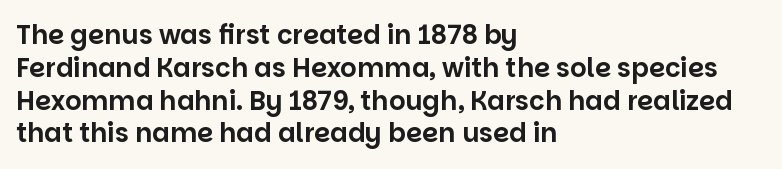
Each new line begins a customary step beneath the previous one. The passage shown is not underscored anywhere. Unlike italic type, these characters show no tilt at all. Casual observation: everything's shoved over to the left.
